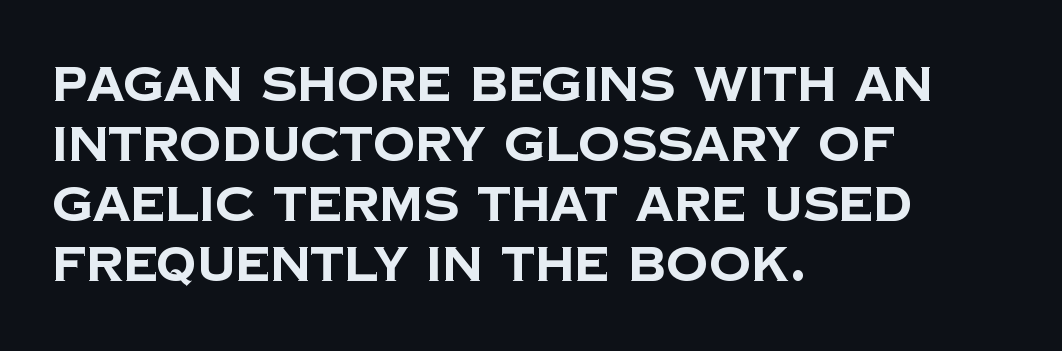
Q: Is the text bold? A: Yes.
Q: Is the typeface a serif or a sans-serif typeface? A: Sans-serif.
Q: Is the text underlined? A: No.
Q: How is the paragraph aligned? A: Left-aligned.
Q: Is the spacing between letters normal or unusually wide? A: Normal.
Q: Is the spacing between lines tight, normal or loose? A: Normal.
Q: Width (condensed, normal, or wide)? A: Normal.
Q: Stroke contrast? A: Low.
Q: x-height? A: Large.
Q: Monospaced? A: No.
